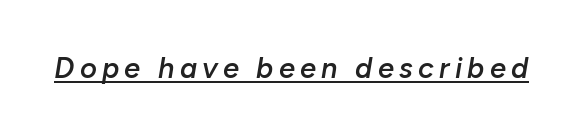
Q: Is the text bold? A: Semi-bold.
Q: Is the text italic (slanted)? A: Yes, it leans right by about 10 degrees.
Q: Is the text underlined? A: Yes.
Q: Width (condensed, normal, or wide)? A: Normal.
Q: Stroke contrast? A: Low.
Q: x-height? A: Medium.
Q: Monospaced? A: No.
